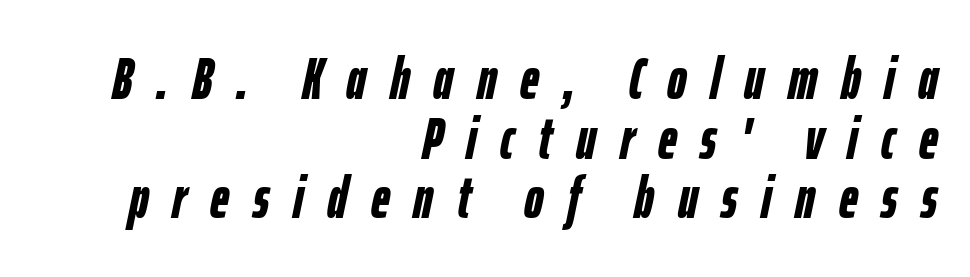
Q: Is the text bold? A: Yes.
Q: Is the text italic (slanted)? A: Yes, it leans right by about 12 degrees.
Q: Is the text underlined? A: No.
Q: How is the paragraph aligned? A: Right-aligned.
Q: Is the spacing between letters normal or unusually wide? A: Unusually wide.
Q: Is the spacing between lines tight, normal or loose? A: Tight.
Q: Width (condensed, normal, or wide)? A: Condensed.
Q: Stroke contrast? A: Low.
Q: x-height? A: Medium.
Q: Monospaced? A: No.
